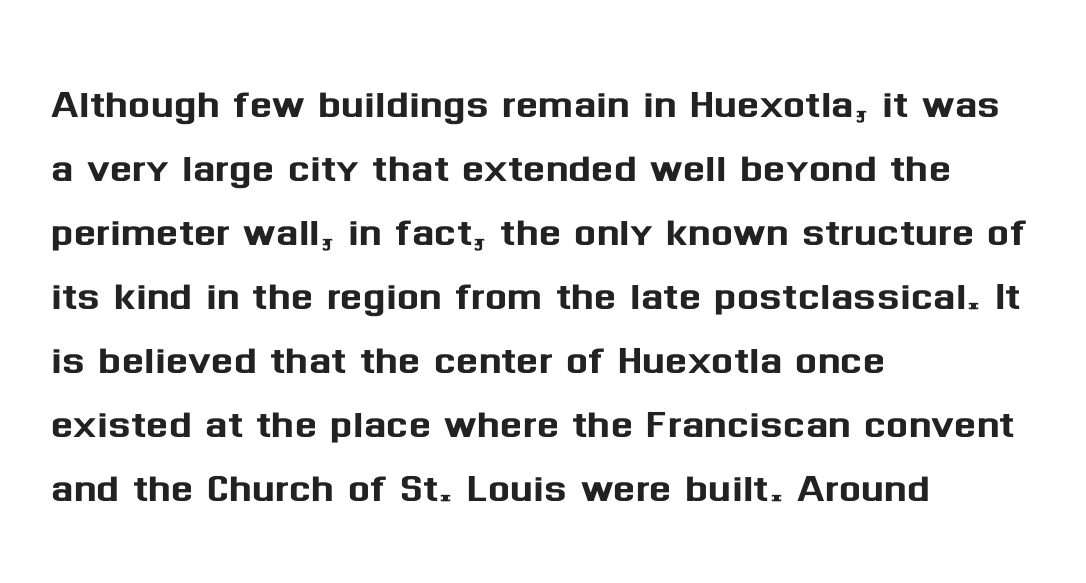
{"serif": "no", "italic": "no", "width": "normal", "stroke_contrast": "medium", "x_height": "medium", "monospaced": "no", "underline": "no", "align": "left", "line_spacing_ratio": 1.23, "letter_spacing": "normal", "letter_spacing_em": 0.0, "glyph_px": 52}
